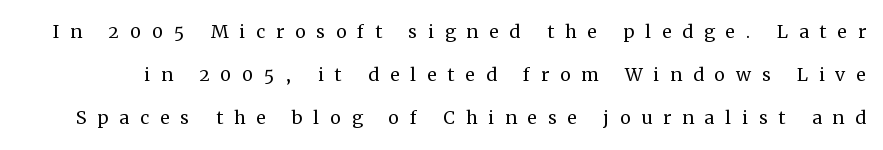
{"italic": "no", "bold": "no", "underline": "no", "line_spacing_ratio": 1.79, "letter_spacing": "wide", "letter_spacing_em": 0.45, "glyph_px": 24}
